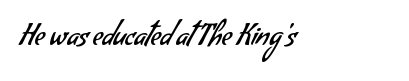
{"serif": "no", "bold": "no", "weight": "regular", "width": "normal", "stroke_contrast": "low", "x_height": "small", "monospaced": "no", "underline": "no", "align": "left", "letter_spacing": "normal", "letter_spacing_em": 0.0, "glyph_px": 28}
